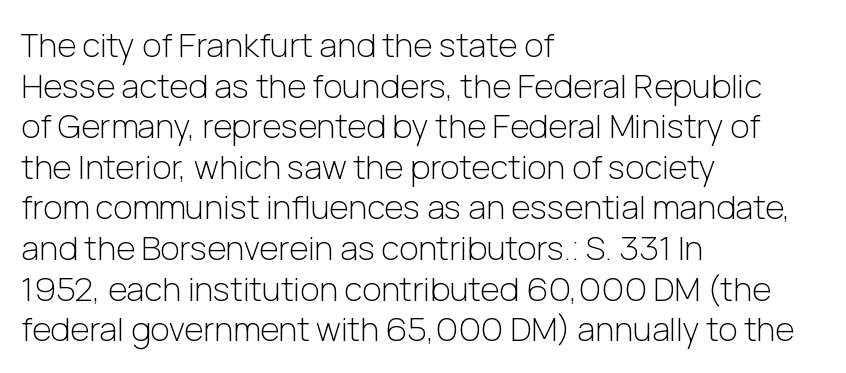
{"serif": "no", "italic": "no", "bold": "no", "weight": "light", "width": "normal", "stroke_contrast": "low", "x_height": "medium", "monospaced": "no", "underline": "no", "align": "left", "line_spacing_ratio": 1.23, "letter_spacing": "normal", "letter_spacing_em": 0.0, "glyph_px": 33}
